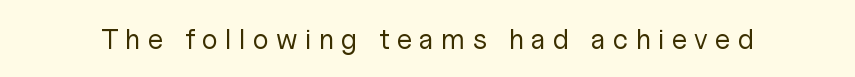
{"serif": "no", "italic": "no", "bold": "no", "weight": "regular", "width": "normal", "stroke_contrast": "low", "x_height": "medium", "monospaced": "no", "underline": "no", "letter_spacing": "wide", "letter_spacing_em": 0.26, "glyph_px": 28}
